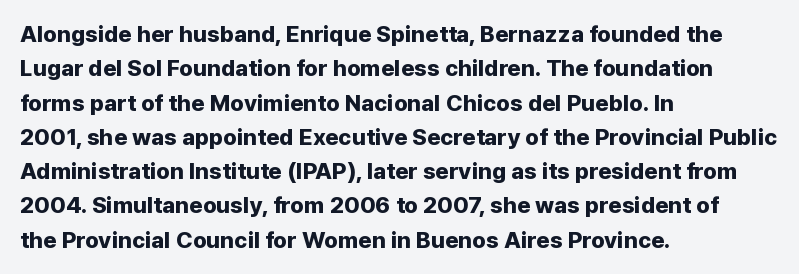
{"italic": "no", "bold": "yes", "underline": "no", "align": "left", "line_spacing": "normal", "line_spacing_ratio": 1.49, "letter_spacing": "normal", "letter_spacing_em": 0.0, "glyph_px": 23}
